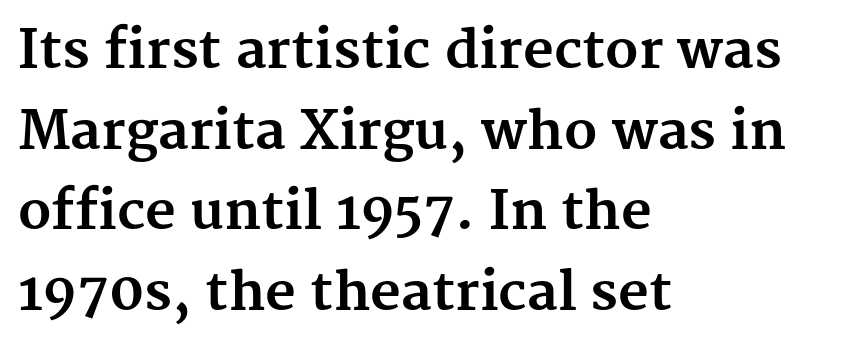
Q: Is the text bold? A: Yes.
Q: Is the text italic (slanted)? A: No, it is upright.
Q: Is the typeface a serif or a sans-serif typeface? A: Serif.
Q: Is the text underlined? A: No.
Q: How is the paragraph aligned? A: Left-aligned.
Q: Is the spacing between letters normal or unusually wide? A: Normal.
Q: Is the spacing between lines tight, normal or loose? A: Normal.
Q: Width (condensed, normal, or wide)? A: Normal.
Q: Stroke contrast? A: Medium.
Q: x-height? A: Medium.
Q: Monospaced? A: No.
